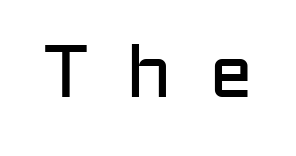
{"serif": "no", "italic": "no", "bold": "no", "weight": "regular", "width": "normal", "stroke_contrast": "low", "x_height": "medium", "monospaced": "no", "underline": "no", "letter_spacing": "wide", "letter_spacing_em": 0.5, "glyph_px": 74}
